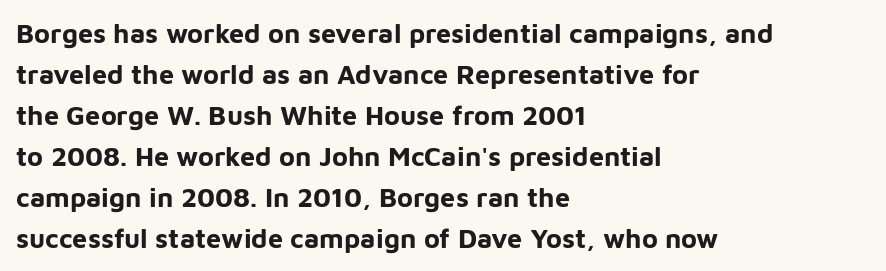
The image shows 27 px bold type, upright; set left-aligned, normal line spacing (1.52x), normal letter spacing, not underlined.
